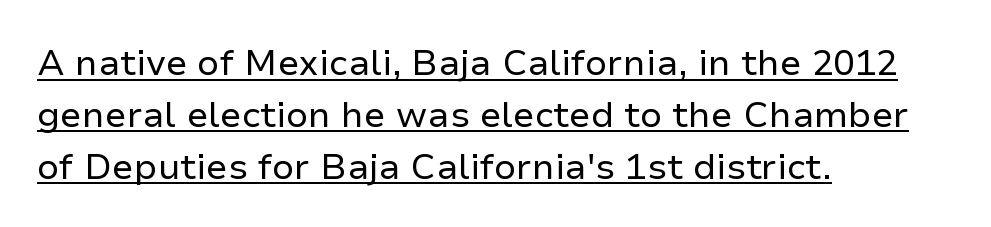
Q: Is the text bold? A: No.
Q: Is the text italic (slanted)? A: No, it is upright.
Q: Is the typeface a serif or a sans-serif typeface? A: Sans-serif.
Q: Is the text underlined? A: Yes.
Q: How is the paragraph aligned? A: Left-aligned.
Q: Is the spacing between letters normal or unusually wide? A: Normal.
Q: Is the spacing between lines tight, normal or loose? A: Normal.
Q: Width (condensed, normal, or wide)? A: Normal.
Q: Stroke contrast? A: Low.
Q: x-height? A: Medium.
Q: Monospaced? A: No.
